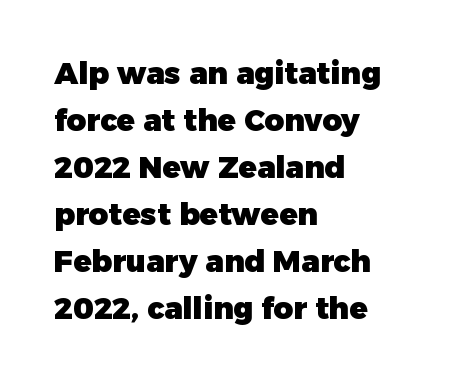
Q: Is the text bold? A: Yes.
Q: Is the text italic (slanted)? A: No, it is upright.
Q: Is the typeface a serif or a sans-serif typeface? A: Sans-serif.
Q: Is the text underlined? A: No.
Q: How is the paragraph aligned? A: Left-aligned.
Q: Is the spacing between letters normal or unusually wide? A: Normal.
Q: Is the spacing between lines tight, normal or loose? A: Normal.
Q: Width (condensed, normal, or wide)? A: Normal.
Q: Stroke contrast? A: Low.
Q: x-height? A: Medium.
Q: Monospaced? A: No.
